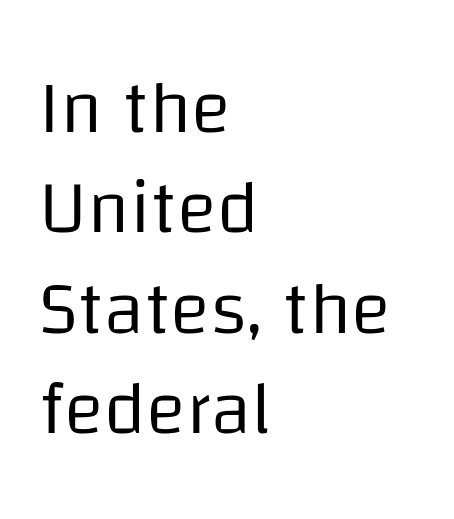
The image shows 75 px regular-weight sans-serif type, upright; set left-aligned, normal line spacing (1.34x), normal letter spacing, not underlined; low stroke contrast and a large x-height.
